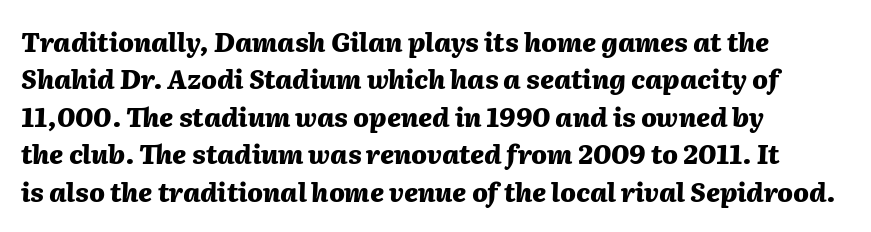
{"italic": "yes", "lean": "right", "slant_degrees": 2, "bold": "yes", "underline": "no", "align": "left", "line_spacing": "normal", "line_spacing_ratio": 1.44, "letter_spacing": "normal", "letter_spacing_em": 0.0, "glyph_px": 26}
